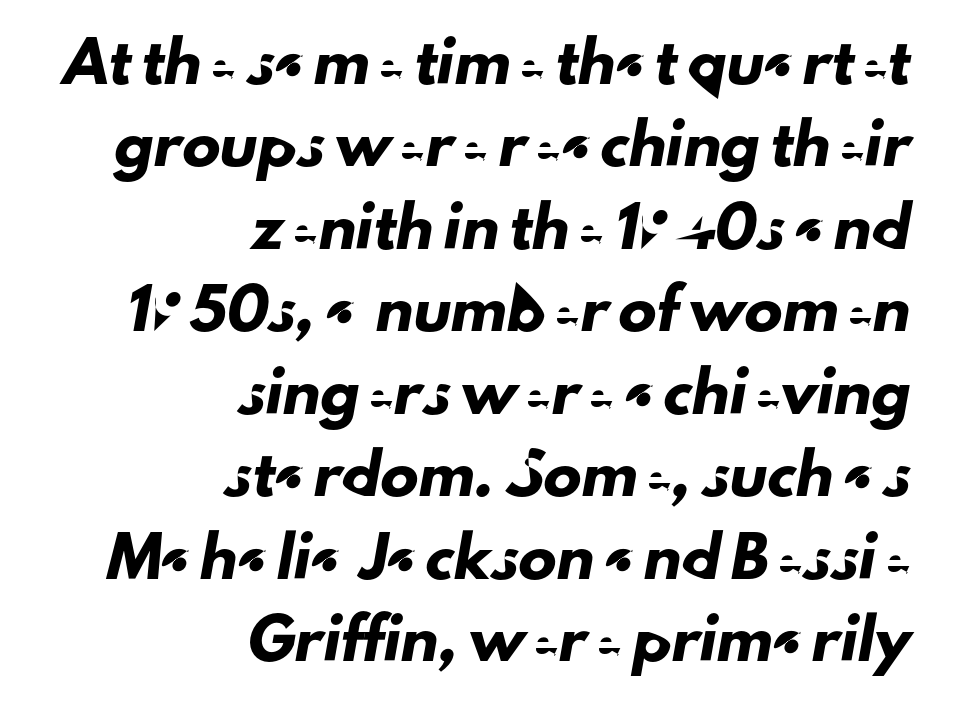
{"serif": "no", "width": "normal", "stroke_contrast": "low", "x_height": "small", "monospaced": "no", "underline": "no", "align": "right", "line_spacing": "loose", "line_spacing_ratio": 2.17, "letter_spacing": "normal", "letter_spacing_em": 0.0, "glyph_px": 38}
